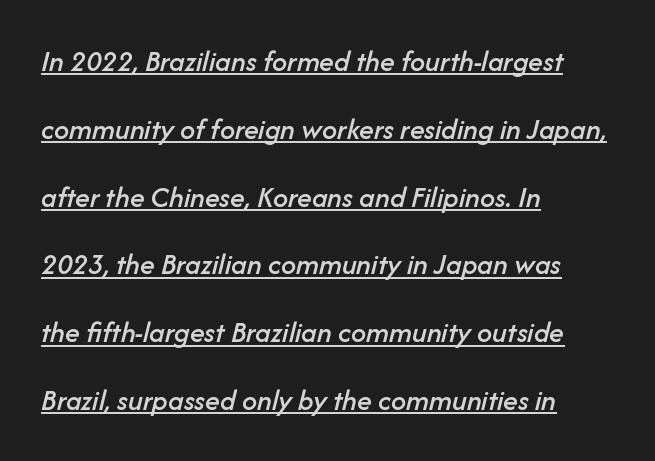
The image shows 30 px text type, italic (leaning right); set left-aligned, loose line spacing (2.26x), normal letter spacing, underlined; low stroke contrast and a medium x-height.
